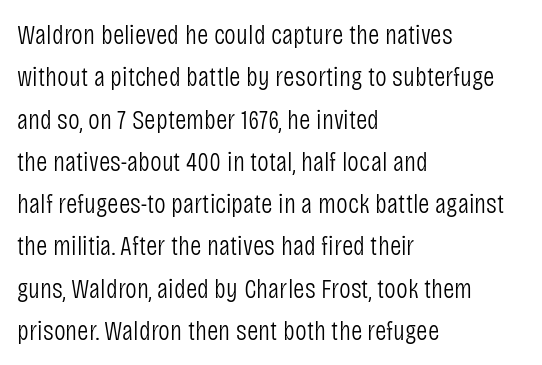
Q: Is the text bold? A: No.
Q: Is the text italic (slanted)? A: No, it is upright.
Q: Is the typeface a serif or a sans-serif typeface? A: Sans-serif.
Q: Is the text underlined? A: No.
Q: How is the paragraph aligned? A: Left-aligned.
Q: Is the spacing between letters normal or unusually wide? A: Normal.
Q: Is the spacing between lines tight, normal or loose? A: Normal.
Q: Width (condensed, normal, or wide)? A: Condensed.
Q: Stroke contrast? A: Low.
Q: x-height? A: Large.
Q: Monospaced? A: No.
